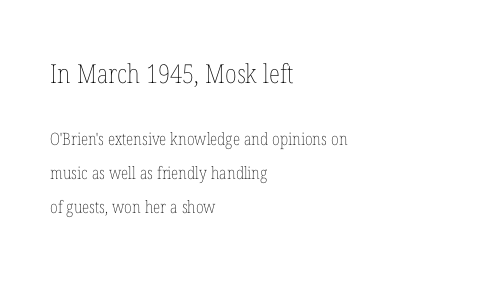
The image shows 26 px text type, upright; set left-aligned, loose line spacing (2.0x), normal letter spacing, not underlined; the first (top) block is 1.53x larger.
